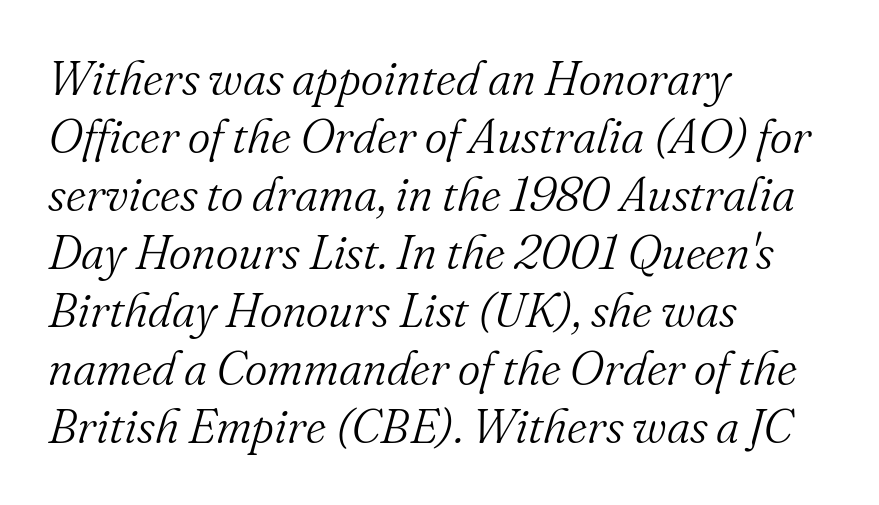
Q: Is the text bold? A: No.
Q: Is the text italic (slanted)? A: Yes, it leans right by about 16 degrees.
Q: Is the typeface a serif or a sans-serif typeface? A: Serif.
Q: Is the text underlined? A: No.
Q: How is the paragraph aligned? A: Left-aligned.
Q: Is the spacing between letters normal or unusually wide? A: Normal.
Q: Width (condensed, normal, or wide)? A: Normal.
Q: Stroke contrast? A: Medium.
Q: x-height? A: Small.
Q: Monospaced? A: No.
